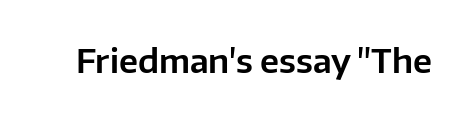
Q: Is the text italic (slanted)? A: No, it is upright.
Q: Is the typeface a serif or a sans-serif typeface? A: Sans-serif.
Q: Is the text underlined? A: No.
Q: Is the spacing between letters normal or unusually wide? A: Normal.
Q: Width (condensed, normal, or wide)? A: Normal.
Q: Stroke contrast? A: Low.
Q: x-height? A: Medium.
Q: Monospaced? A: No.
